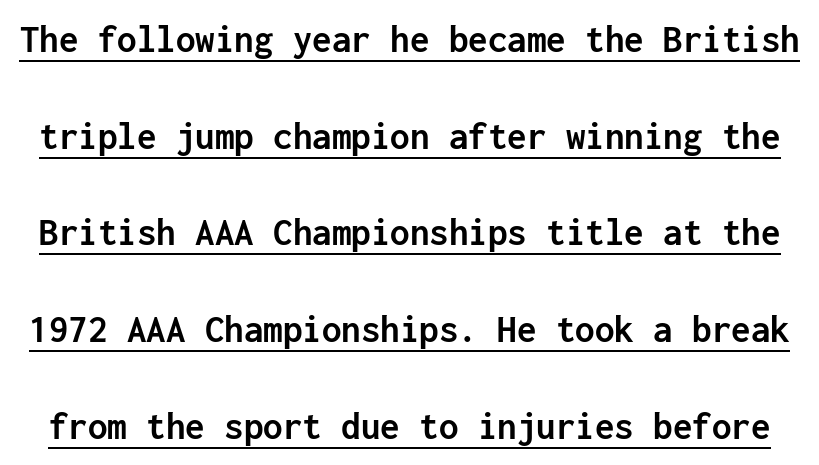
The sample's only ornament is a line tracing under the words. The block of text is sparse from top to bottom, with ample space between rows. Nothing sits at the stroke ends, so this counts as sans-serif. Each letter, wide or thin by design, is forced into the same width here.
